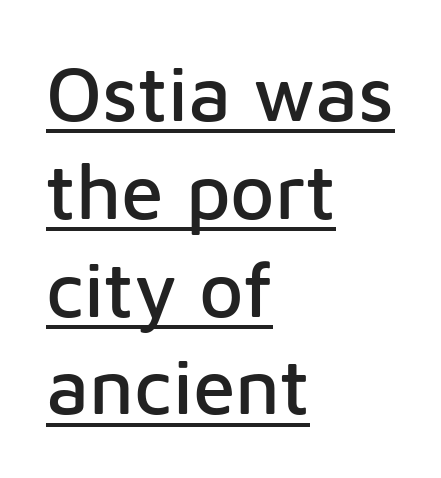
{"serif": "no", "italic": "no", "width": "normal", "stroke_contrast": "low", "x_height": "medium", "monospaced": "no", "underline": "yes", "align": "left", "line_spacing": "normal", "line_spacing_ratio": 1.27, "letter_spacing": "normal", "letter_spacing_em": 0.0, "glyph_px": 77}
